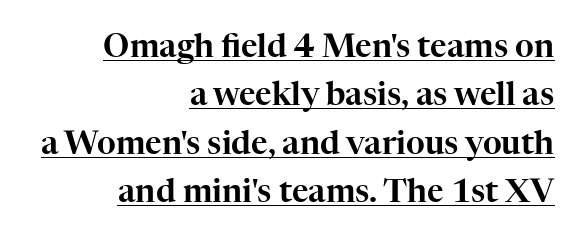
{"serif": "yes", "italic": "no", "width": "normal", "stroke_contrast": "high", "x_height": "medium", "monospaced": "no", "underline": "yes", "align": "right", "line_spacing": "normal", "line_spacing_ratio": 1.51, "letter_spacing": "normal", "letter_spacing_em": 0.0, "glyph_px": 32}
